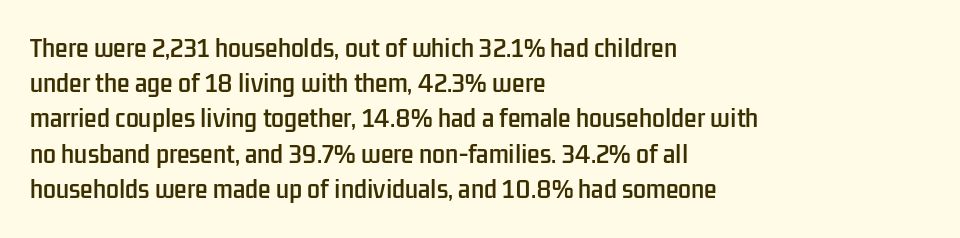
The designer left line spacing at the default. The face used here is rendered with its standard letterfit. The letters stand upright; this is a roman face. The rag falls on the right side of this text block. The words here are not underlined.
